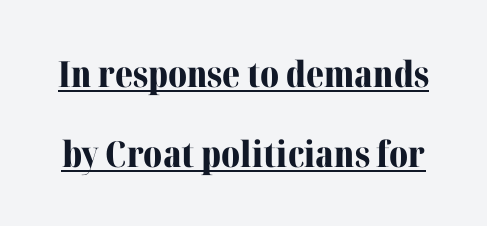
The image shows 36 px bold serif type, upright; set loose line spacing (2.22x), normal letter spacing, underlined; medium stroke contrast and a medium x-height.
